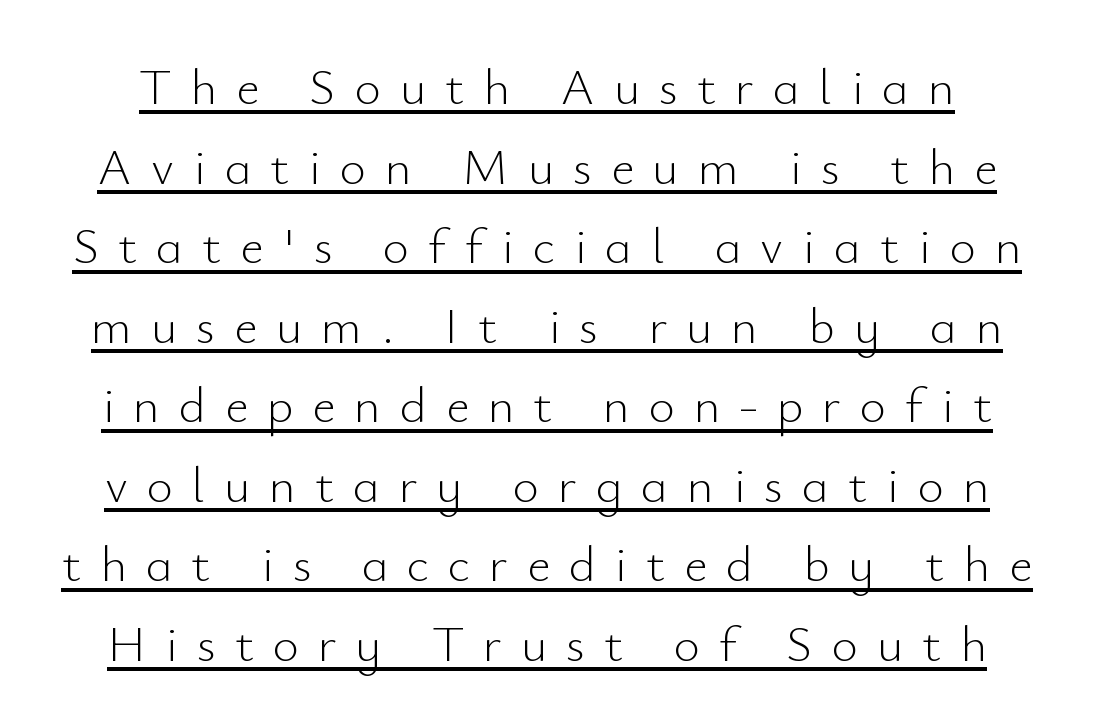
Varying glyph widths throughout — classic text-font behaviour. If you measured baseline to baseline, you'd find a middling distance. The axis of the letterforms is exactly vertical. Every word sits above its own underline.
